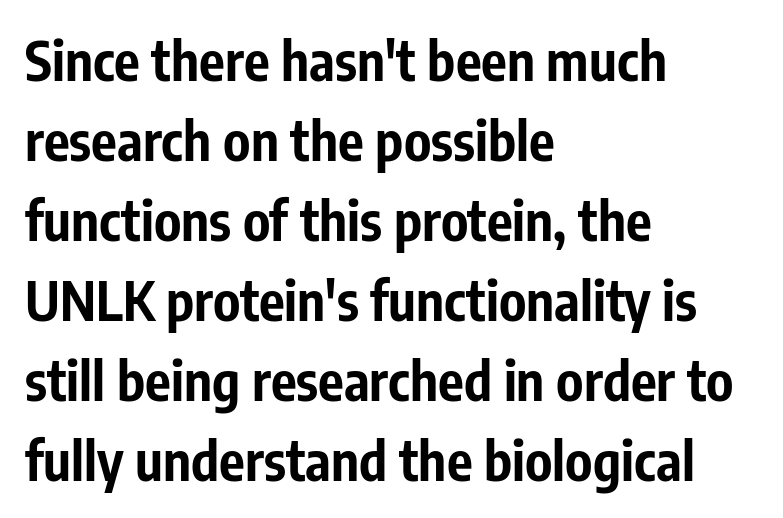
Q: Is the text bold? A: Yes.
Q: Is the text italic (slanted)? A: No, it is upright.
Q: Is the typeface a serif or a sans-serif typeface? A: Sans-serif.
Q: Is the text underlined? A: No.
Q: How is the paragraph aligned? A: Left-aligned.
Q: Is the spacing between letters normal or unusually wide? A: Normal.
Q: Is the spacing between lines tight, normal or loose? A: Normal.
Q: Width (condensed, normal, or wide)? A: Condensed.
Q: Stroke contrast? A: Low.
Q: x-height? A: Medium.
Q: Monospaced? A: No.
